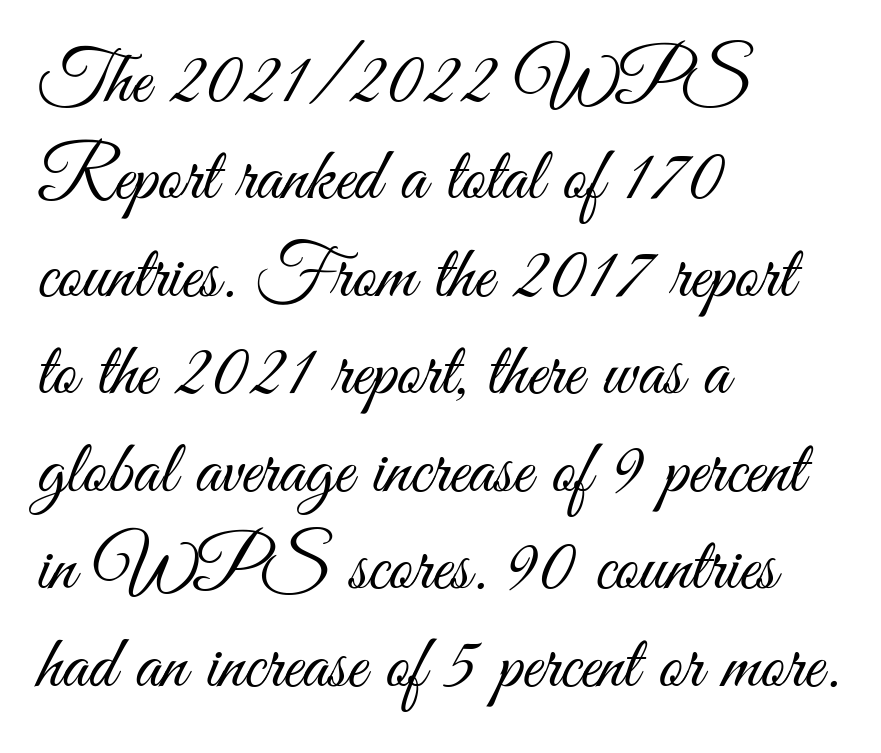
{"serif": "no", "bold": "no", "weight": "light", "width": "condensed", "stroke_contrast": "medium", "x_height": "small", "monospaced": "no", "underline": "no", "align": "left", "line_spacing": "normal", "line_spacing_ratio": 1.3, "letter_spacing": "normal", "letter_spacing_em": 0.0, "glyph_px": 75}
